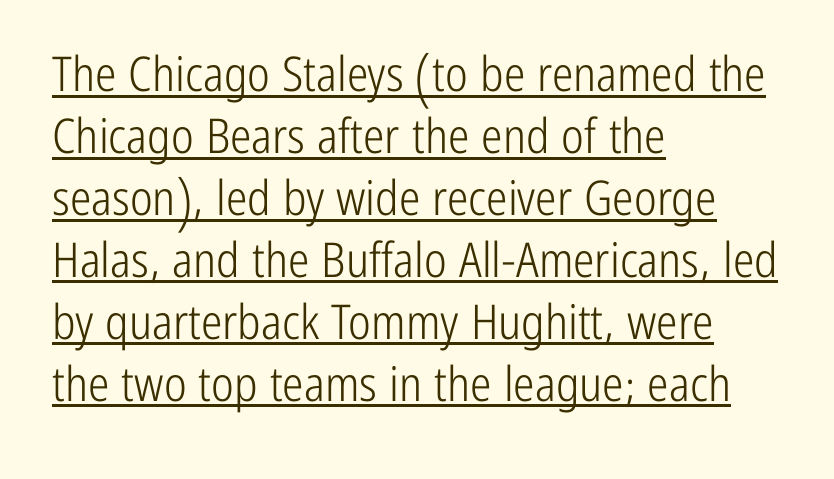
Q: Is the text bold? A: No.
Q: Is the text italic (slanted)? A: No, it is upright.
Q: Is the typeface a serif or a sans-serif typeface? A: Sans-serif.
Q: Is the text underlined? A: Yes.
Q: How is the paragraph aligned? A: Left-aligned.
Q: Is the spacing between letters normal or unusually wide? A: Normal.
Q: Is the spacing between lines tight, normal or loose? A: Normal.
Q: Width (condensed, normal, or wide)? A: Condensed.
Q: Stroke contrast? A: Low.
Q: x-height? A: Medium.
Q: Monospaced? A: No.
